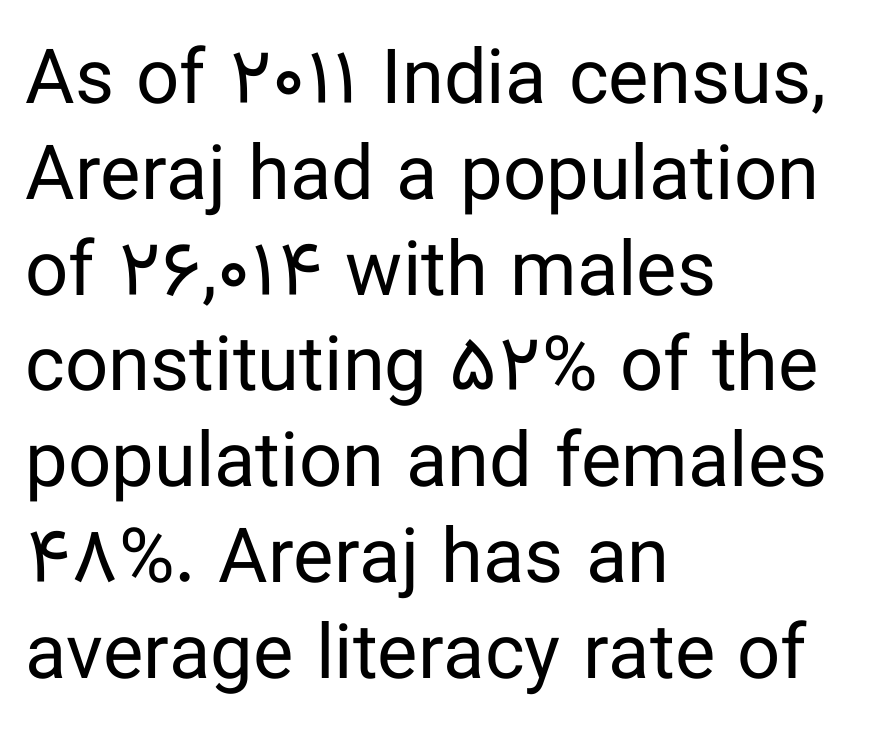
Q: Is the text bold? A: No.
Q: Is the text italic (slanted)? A: No, it is upright.
Q: Is the typeface a serif or a sans-serif typeface? A: Sans-serif.
Q: Is the text underlined? A: No.
Q: How is the paragraph aligned? A: Left-aligned.
Q: Is the spacing between letters normal or unusually wide? A: Normal.
Q: Is the spacing between lines tight, normal or loose? A: Normal.
Q: Width (condensed, normal, or wide)? A: Normal.
Q: Stroke contrast? A: Low.
Q: x-height? A: Medium.
Q: Monospaced? A: No.
